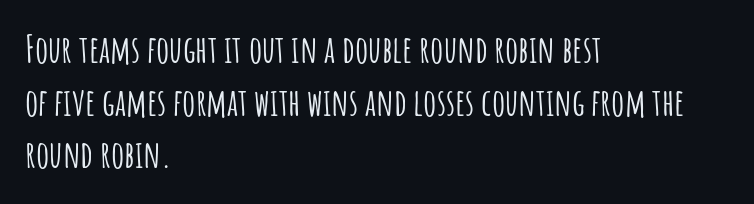
The image shows 37 px condensed sans-serif type, upright; set left-aligned, normal line spacing (1.42x), normal letter spacing, not underlined; low stroke contrast and a large x-height.
